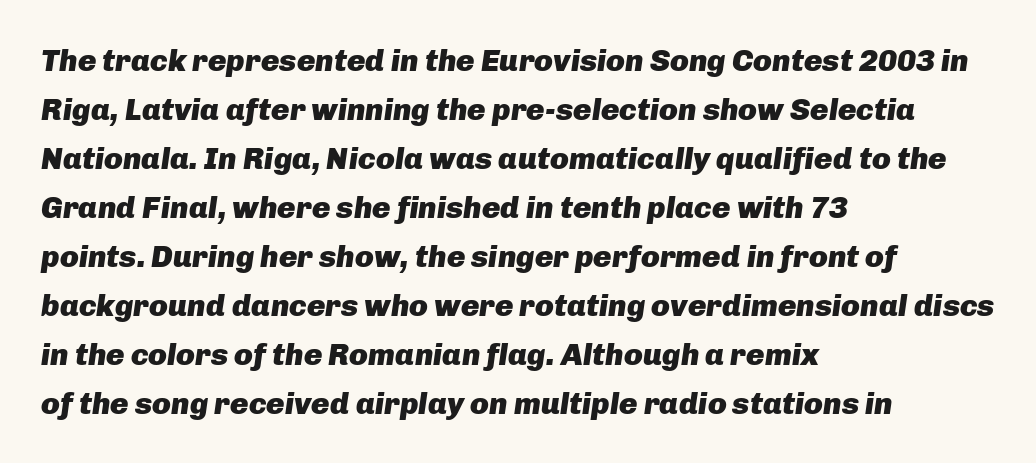
The image shows 31 px heavy type, italic (leaning right); set left-aligned, normal line spacing (1.58x), normal letter spacing, not underlined; low stroke contrast and a medium x-height.
